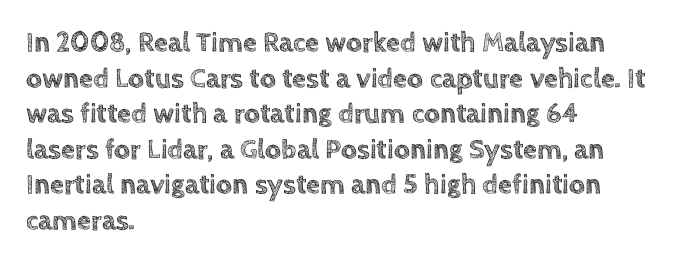
The image shows 28 px text type, upright; set left-aligned, normal line spacing (1.27x), normal letter spacing, not underlined; a large x-height.
